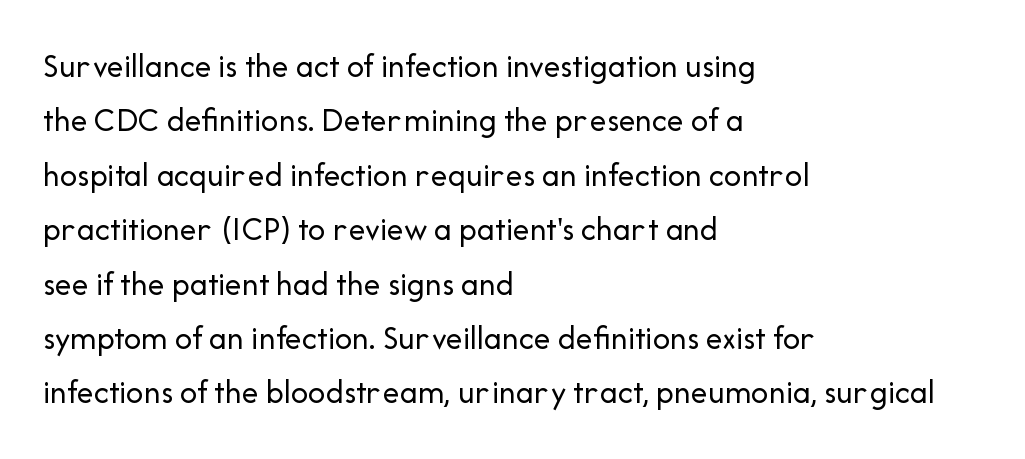
{"serif": "no", "italic": "no", "bold": "no", "weight": "regular", "width": "normal", "stroke_contrast": "low", "x_height": "medium", "monospaced": "no", "underline": "no", "align": "left", "line_spacing": "normal", "line_spacing_ratio": 1.6, "letter_spacing": "normal", "letter_spacing_em": 0.0, "glyph_px": 34}
